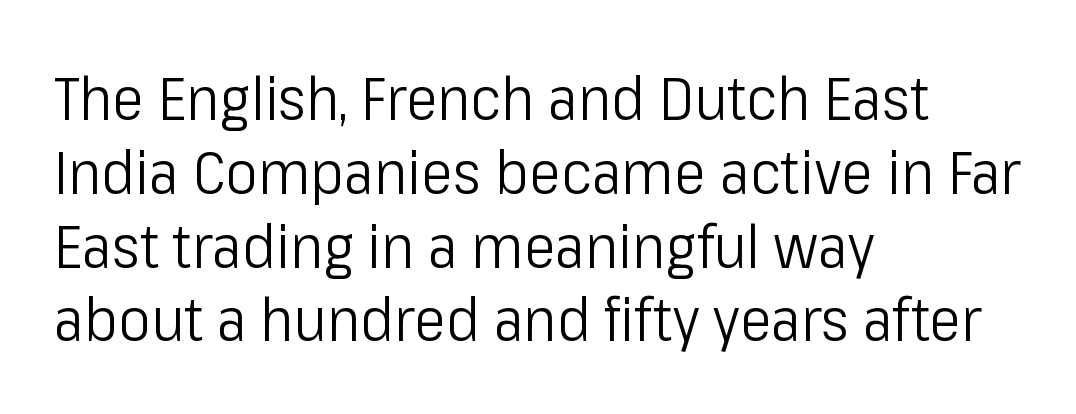
The image shows 61 px light, condensed sans-serif type, upright; set left-aligned, line spacing 1.21x, normal letter spacing, not underlined; low stroke contrast and a medium x-height.
